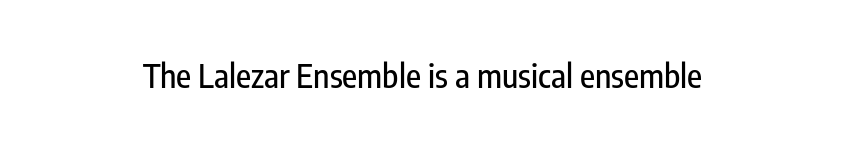
The image shows 33 px condensed sans-serif type, upright; set normal letter spacing, not underlined; low stroke contrast and a medium x-height.
